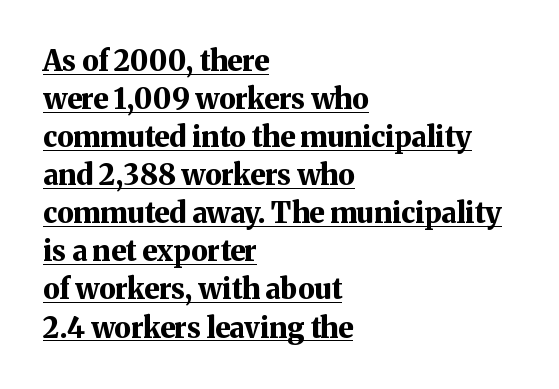
Italic? Not at all — the glyphs are vertical. Rows of type keep a routine distance in the vertical direction. The sample has been set heavy, in full bold. Proportional: the letters do not fall into vertical columns. Line starts are locked; line ends wander.
